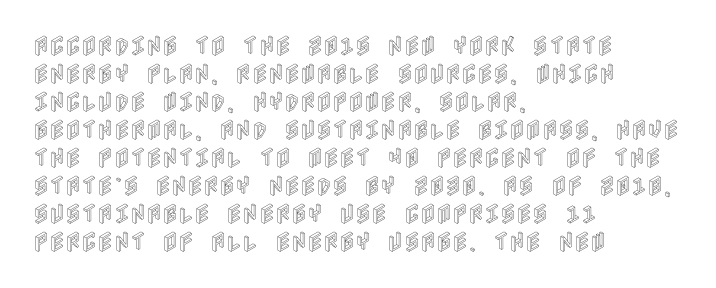
The image shows 22 px text type, upright; set left-aligned, normal line spacing (1.27x), normal letter spacing, not underlined.
